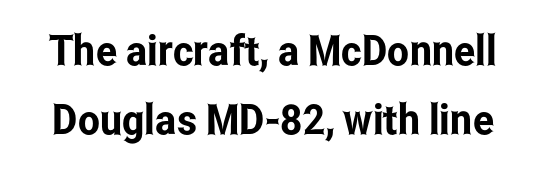
Short note: letters normally spaced. Regarding leading, the lines here are spaced in the standard way. Rule under the text: the space is simply empty. Varying glyph widths throughout — classic text-font behaviour. A sans-serif font was chosen for this passage.
